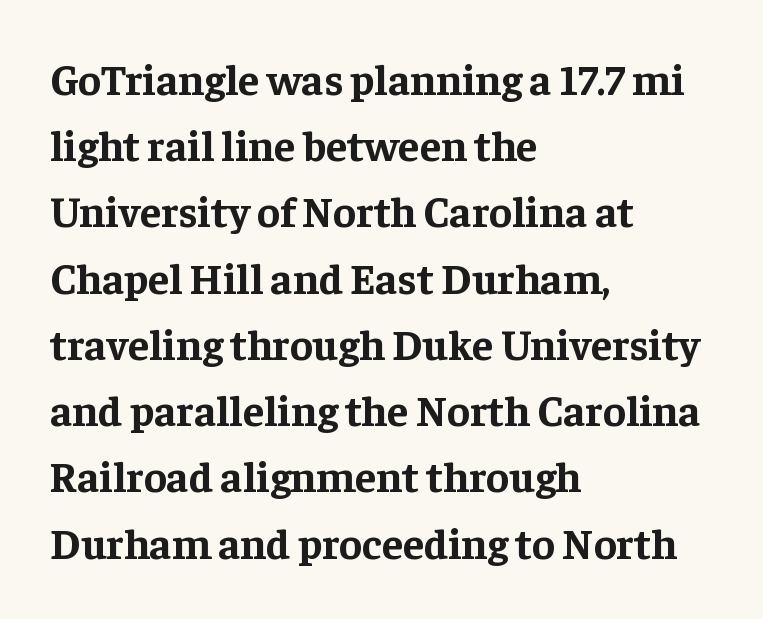
{"serif": "yes", "italic": "no", "bold": "yes", "weight": "bold", "width": "normal", "stroke_contrast": "low", "x_height": "medium", "monospaced": "no", "underline": "no", "align": "left", "line_spacing": "normal", "line_spacing_ratio": 1.54, "letter_spacing": "normal", "letter_spacing_em": 0.0, "glyph_px": 43}
